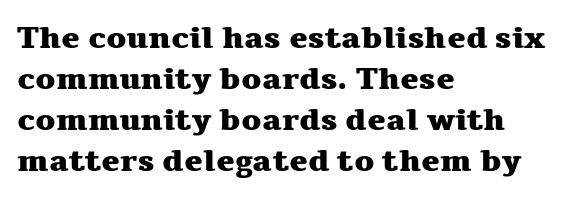
The image shows 31 px heavy, wide serif type, upright; set left-aligned, normal line spacing (1.32x), normal letter spacing, not underlined; medium stroke contrast and a medium x-height.
